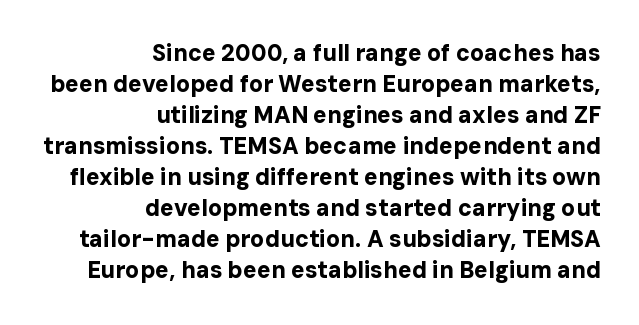
The image shows 23 px bold type, upright; set right-aligned, normal line spacing (1.35x), normal letter spacing, not underlined.
